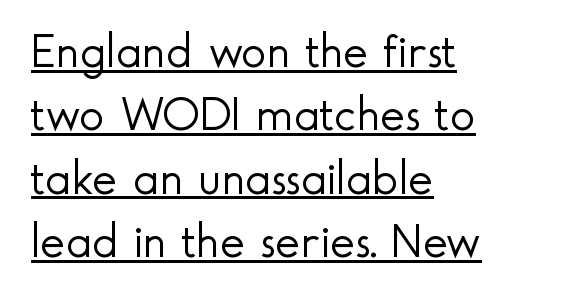
The image shows 48 px light sans-serif type, upright; set left-aligned, normal line spacing (1.32x), normal letter spacing, underlined; a small x-height.
